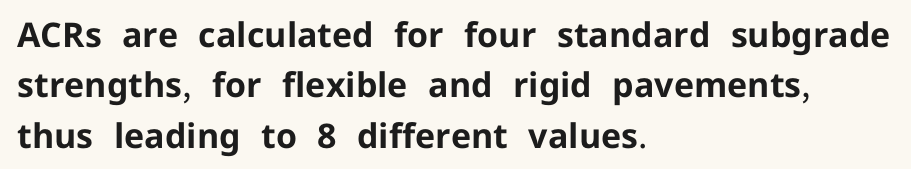
Rendered with straight, roman letterforms. How heavy is the stroke? Heavy — this is a bold. These lines keep a tight, regular rhythm from letter to letter. Which margin do the lines hug? The left one — the right edge is uneven.
